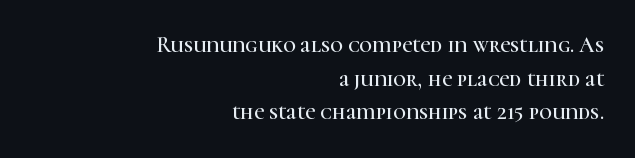
{"italic": "no", "underline": "no", "align": "right", "line_spacing": "normal", "line_spacing_ratio": 1.53, "letter_spacing": "normal", "letter_spacing_em": 0.0, "glyph_px": 22}
